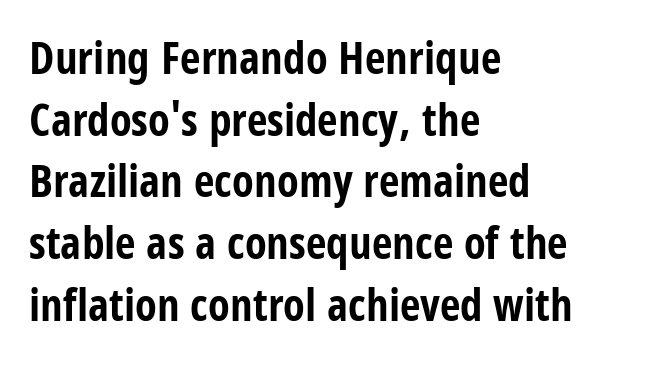
The image shows 45 px bold, condensed sans-serif type, upright; set left-aligned, normal line spacing (1.37x), normal letter spacing, not underlined; low stroke contrast and a large x-height.
